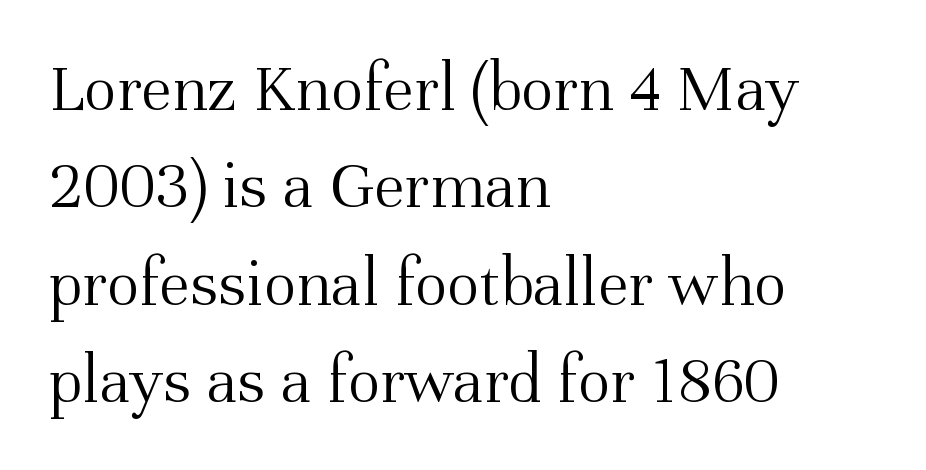
One-word summary of the alignment: left. Unlike a clean sans, this face finishes its strokes with serifs. Think of a printed novel: that variable character pitch is what you see here. Short note: letters normally spaced. Do the letters lean? They stand straight. The vertical gap from one line to the next is medium.
